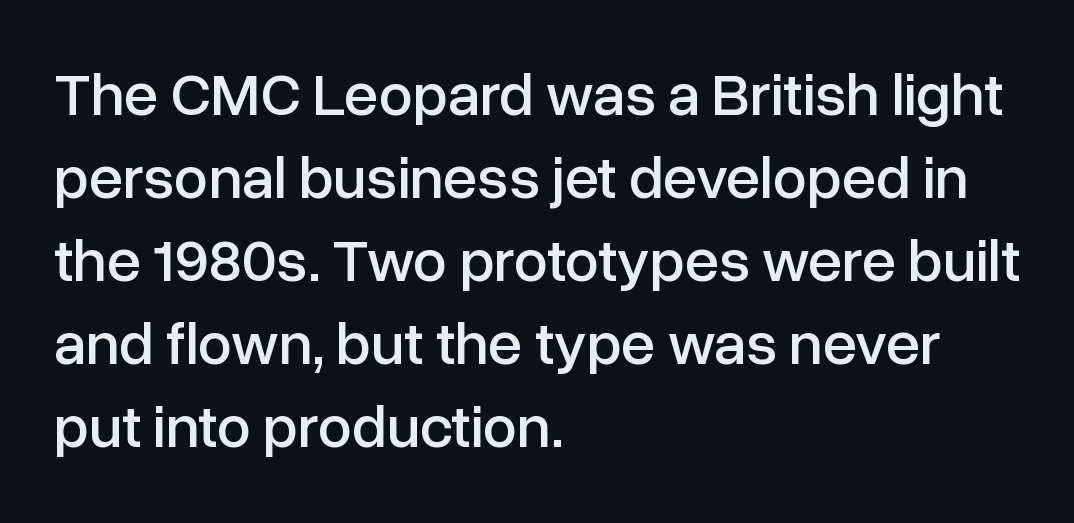
{"serif": "no", "italic": "no", "width": "normal", "stroke_contrast": "low", "x_height": "medium", "monospaced": "no", "underline": "no", "align": "left", "line_spacing": "normal", "line_spacing_ratio": 1.36, "letter_spacing": "normal", "letter_spacing_em": 0.0, "glyph_px": 61}
